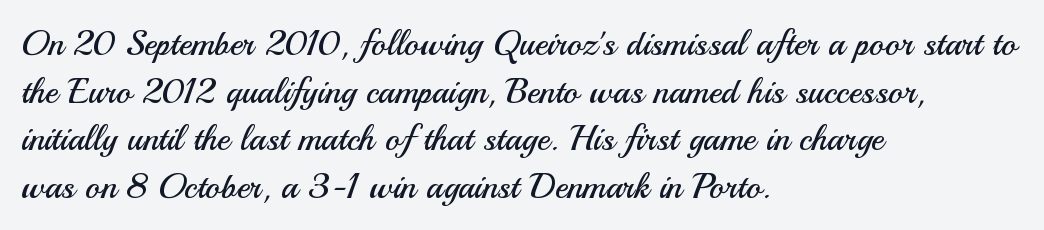
Q: Is the text bold? A: No.
Q: Is the text italic (slanted)? A: Yes.
Q: Is the typeface a serif or a sans-serif typeface? A: Sans-serif.
Q: Is the text underlined? A: No.
Q: How is the paragraph aligned? A: Left-aligned.
Q: Is the spacing between letters normal or unusually wide? A: Normal.
Q: Is the spacing between lines tight, normal or loose? A: Normal.
Q: Width (condensed, normal, or wide)? A: Normal.
Q: Stroke contrast? A: Medium.
Q: x-height? A: Small.
Q: Monospaced? A: No.
